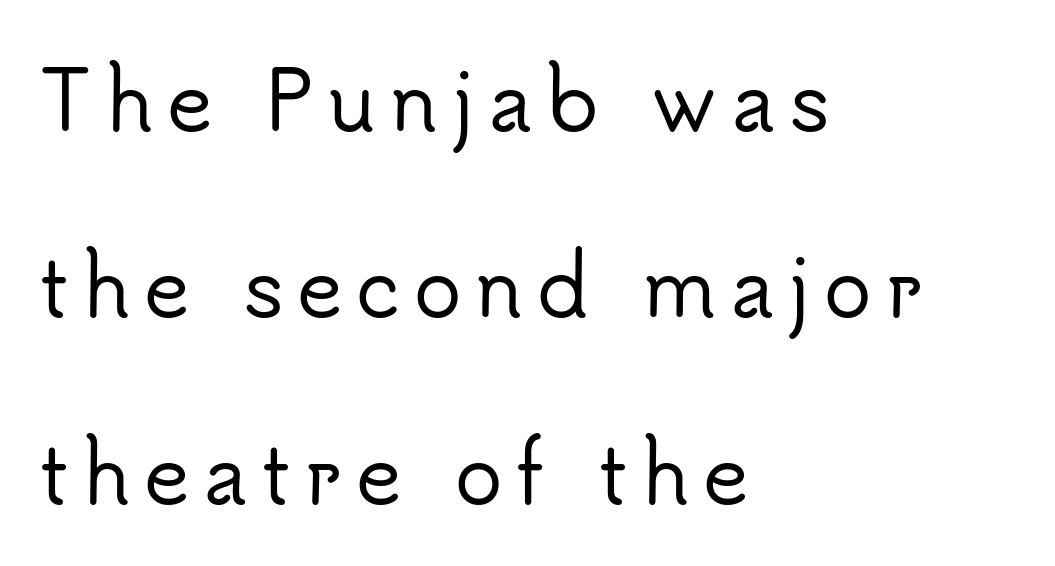
{"serif": "no", "italic": "no", "width": "normal", "stroke_contrast": "low", "x_height": "small", "monospaced": "no", "underline": "no", "align": "left", "line_spacing": "loose", "line_spacing_ratio": 2.36, "glyph_px": 79}
